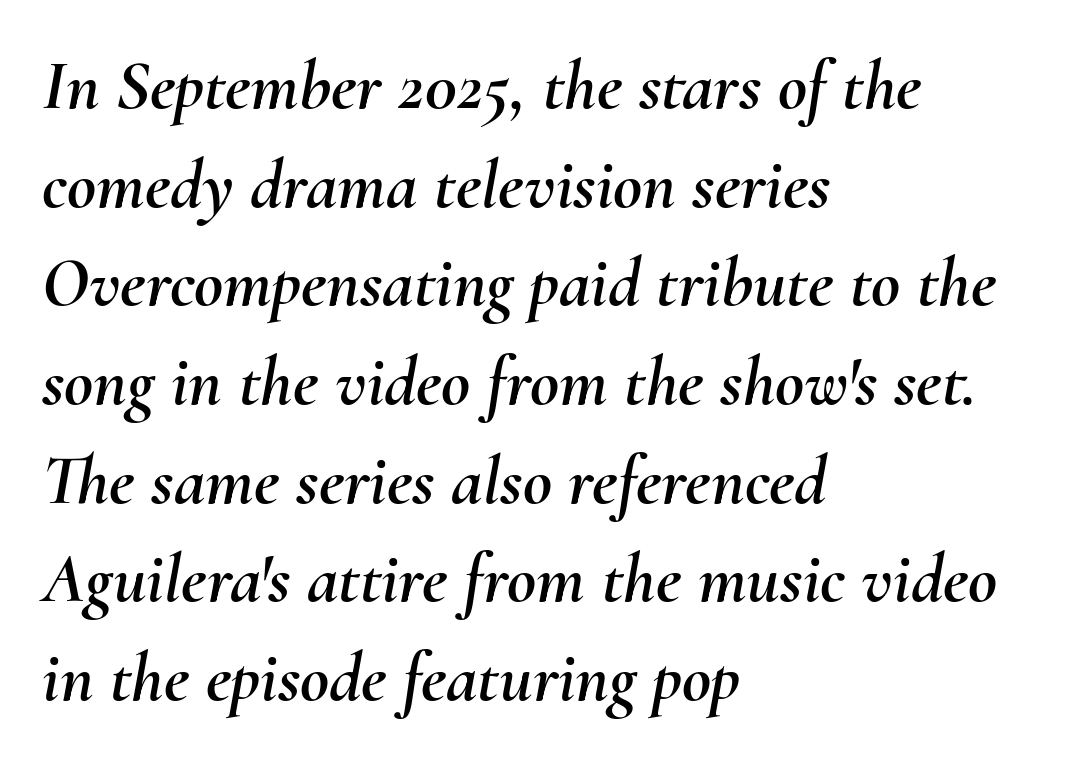
Q: Is the text italic (slanted)? A: Yes, it leans right by about 10 degrees.
Q: Is the text underlined? A: No.
Q: How is the paragraph aligned? A: Left-aligned.
Q: Is the spacing between letters normal or unusually wide? A: Normal.
Q: Is the spacing between lines tight, normal or loose? A: Normal.
Q: Width (condensed, normal, or wide)? A: Normal.
Q: Stroke contrast? A: Medium.
Q: x-height? A: Small.
Q: Monospaced? A: No.
